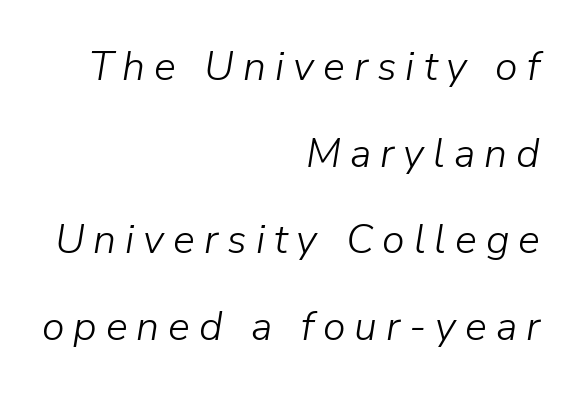
Is the type heavy? It reads as light-to-regular instead. Honestly, the letter spacing is so wide it's the main thing you notice. The space beneath each line is pristine and unruled. Proportional: the letters do not fall into vertical columns. Compared with a flush-left layout, this one pins lines to the opposite, right side. This is oblique type, the kind used for emphasis or titles.
